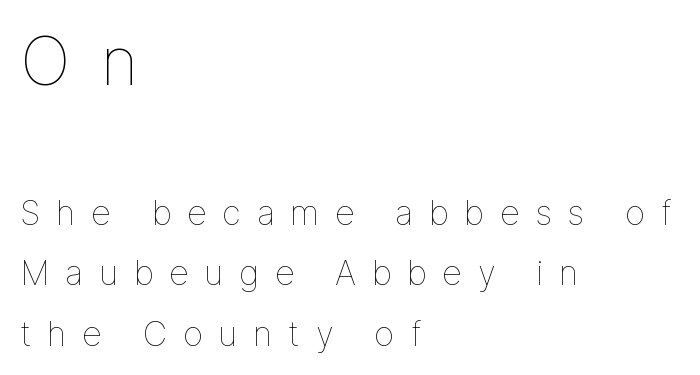
{"italic": "no", "bold": "no", "weight": "thin", "width": "normal", "stroke_contrast": "low", "x_height": "medium", "monospaced": "no", "underline": "no", "align": "left", "line_spacing_ratio": 1.77, "letter_spacing": "wide", "letter_spacing_em": 0.46, "larger_block": "first", "size_ratio": 1.97, "glyph_px": 67}
